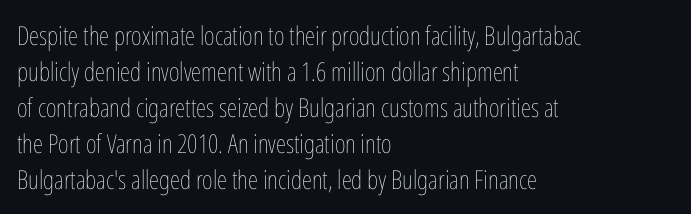
{"italic": "no", "bold": "no", "underline": "no", "align": "left", "line_spacing": "normal", "line_spacing_ratio": 1.38, "letter_spacing": "normal", "letter_spacing_em": 0.0, "glyph_px": 26}
